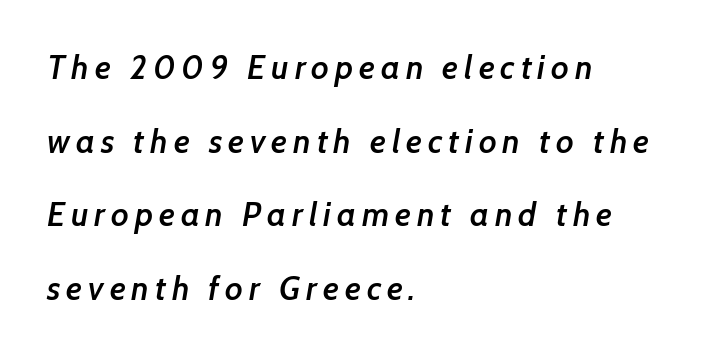
Q: Is the text bold? A: Semi-bold.
Q: Is the typeface a serif or a sans-serif typeface? A: Sans-serif.
Q: Is the text underlined? A: No.
Q: How is the paragraph aligned? A: Left-aligned.
Q: Is the spacing between lines tight, normal or loose? A: Loose.
Q: Width (condensed, normal, or wide)? A: Normal.
Q: Stroke contrast? A: Low.
Q: x-height? A: Medium.
Q: Monospaced? A: No.
